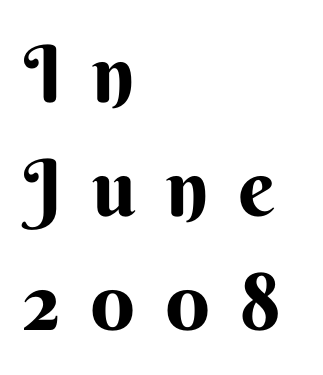
{"serif": "no", "italic": "no", "bold": "yes", "weight": "bold", "width": "normal", "stroke_contrast": "medium", "x_height": "small", "monospaced": "no", "underline": "no", "align": "left", "line_spacing": "normal", "line_spacing_ratio": 1.44, "letter_spacing": "wide", "letter_spacing_em": 0.38, "glyph_px": 79}
